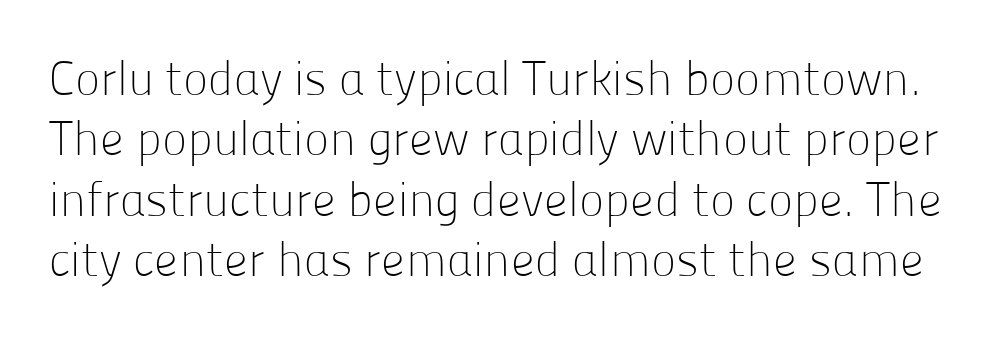
Q: Is the text bold? A: No.
Q: Is the text italic (slanted)? A: No, it is upright.
Q: Is the typeface a serif or a sans-serif typeface? A: Sans-serif.
Q: Is the text underlined? A: No.
Q: Is the spacing between letters normal or unusually wide? A: Normal.
Q: Is the spacing between lines tight, normal or loose? A: Normal.
Q: Width (condensed, normal, or wide)? A: Normal.
Q: Stroke contrast? A: Low.
Q: x-height? A: Medium.
Q: Monospaced? A: No.
